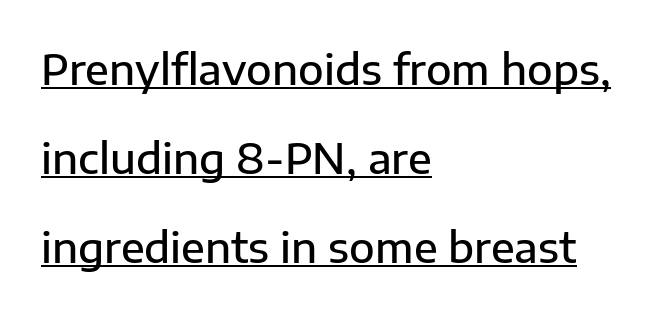
The image shows 42 px semibold sans-serif type, upright; set left-aligned, loose line spacing (2.12x), normal letter spacing, underlined; low stroke contrast and a medium x-height.
